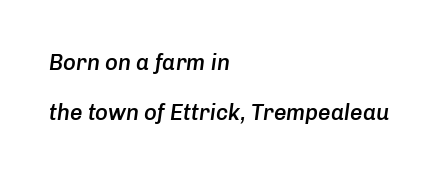
{"italic": "yes", "lean": "right", "slant_degrees": 8, "bold": "semi", "underline": "no", "align": "left", "line_spacing": "loose", "line_spacing_ratio": 2.29, "letter_spacing": "normal", "letter_spacing_em": 0.0, "glyph_px": 22}
